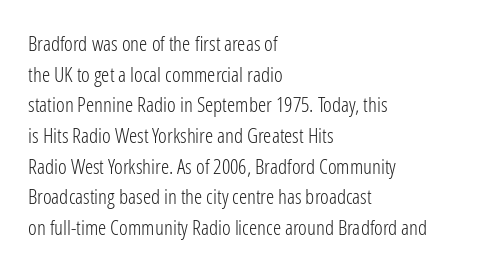
{"italic": "no", "bold": "no", "underline": "no", "align": "left", "line_spacing": "normal", "line_spacing_ratio": 1.46, "letter_spacing": "normal", "letter_spacing_em": 0.0, "glyph_px": 21}
